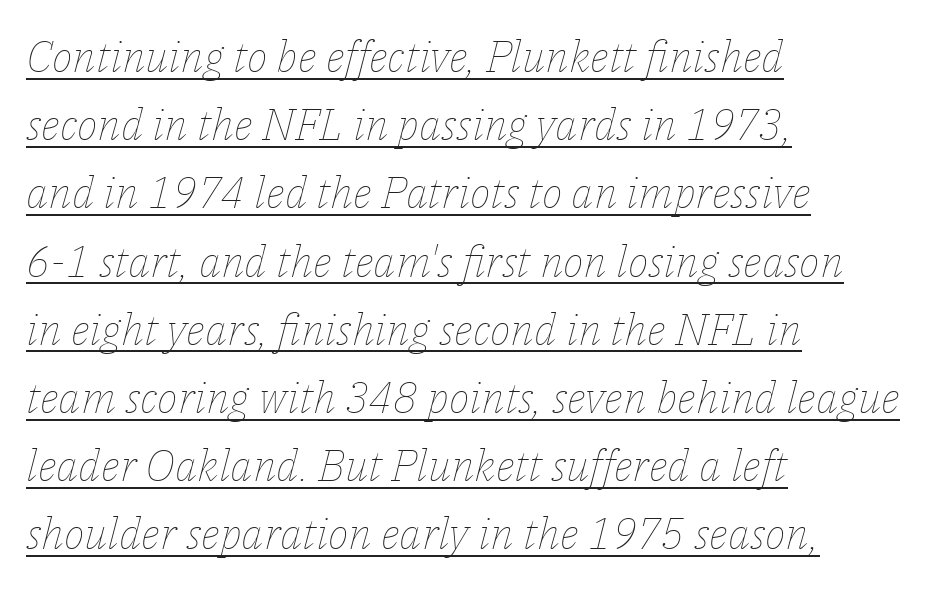
Q: Is the text bold? A: No.
Q: Is the text italic (slanted)? A: Yes, it leans right by about 14 degrees.
Q: Is the text underlined? A: Yes.
Q: How is the paragraph aligned? A: Left-aligned.
Q: Is the spacing between letters normal or unusually wide? A: Normal.
Q: Is the spacing between lines tight, normal or loose? A: Normal.
Q: Width (condensed, normal, or wide)? A: Normal.
Q: Stroke contrast? A: Low.
Q: x-height? A: Medium.
Q: Monospaced? A: No.
